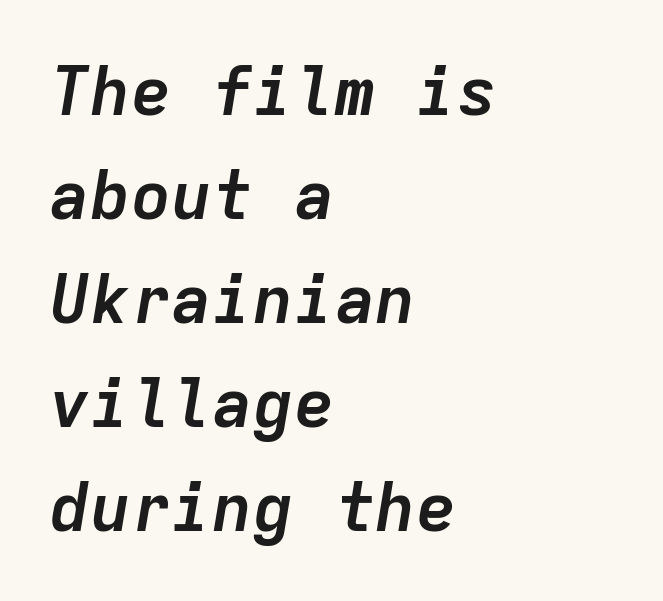
{"italic": "yes", "lean": "right", "slant_degrees": 9, "bold": "yes", "weight": "semibold", "width": "normal", "stroke_contrast": "low", "x_height": "medium", "monospaced": "yes", "underline": "no", "align": "left", "line_spacing": "normal", "line_spacing_ratio": 1.53, "letter_spacing": "normal", "letter_spacing_em": 0.0, "glyph_px": 68}
